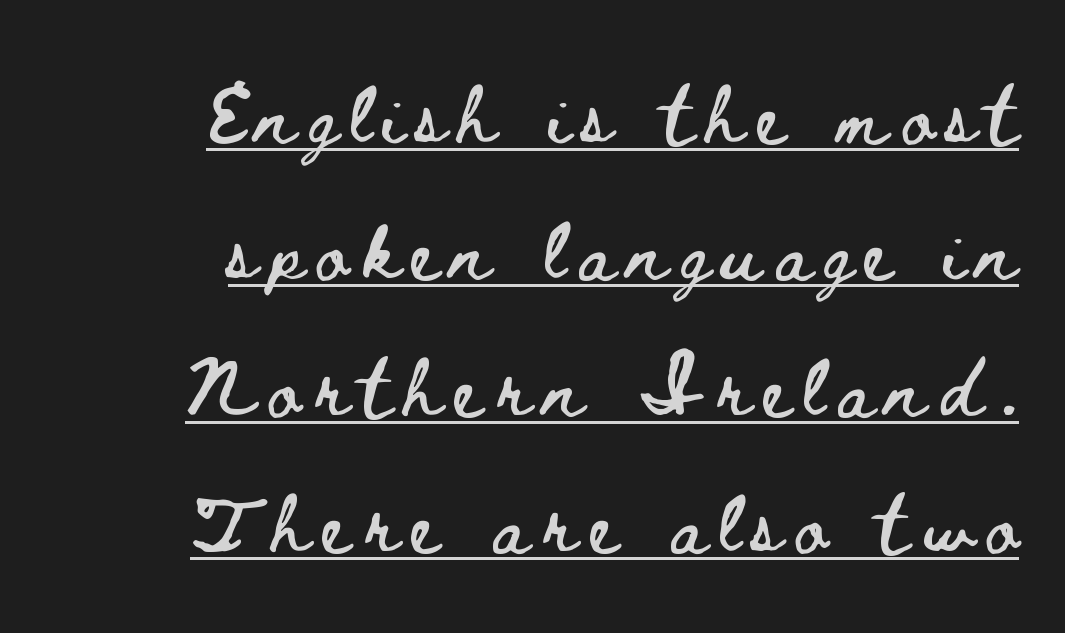
The compositor pushed each line to the right boundary. This sample trades compactness for vertical openness between lines. The words here are underlined. Do the characters align in a grid? No, the font is proportional.
